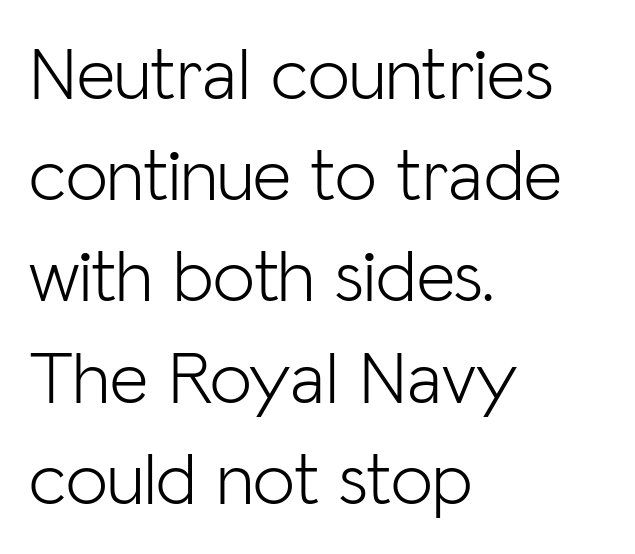
The image shows 75 px light sans-serif type, upright; set left-aligned, normal line spacing (1.35x), normal letter spacing, not underlined; low stroke contrast and a medium x-height.
